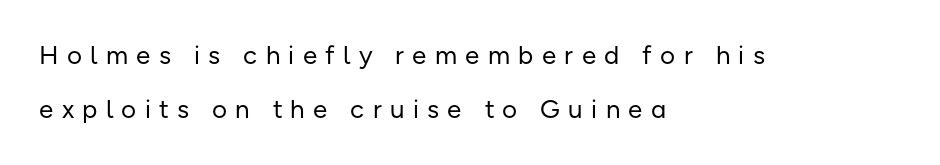
The strip under each line holds only bare page. Unbolded letterforms with no extra heft. These lines stand farther apart than default settings would place them. The text block is weighted toward the left margin, trailing off unevenly rightward. Glyph-to-glyph distance is far greater than everyday printed text.
